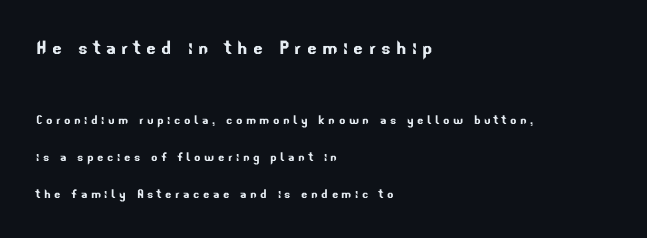
The image shows 23 px text type; set left-aligned, loose line spacing (2.49x), unusually wide letter spacing (+0.23 em), not underlined; the first (top) block is 1.53x larger.
